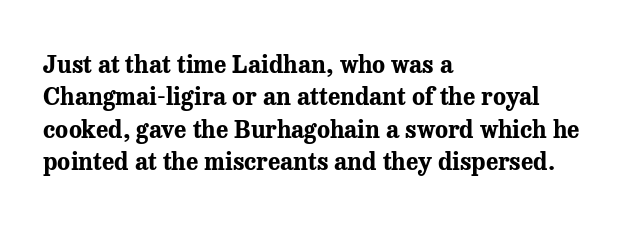
Whoever set this chose a conventional vertical rhythm. Emphasis by weight is at full strength: bold. The setting favours the left margin, as ordinary paragraphs usually do. Glance below the letters and you will spot only blank space. Rendered with straight, roman letterforms.
